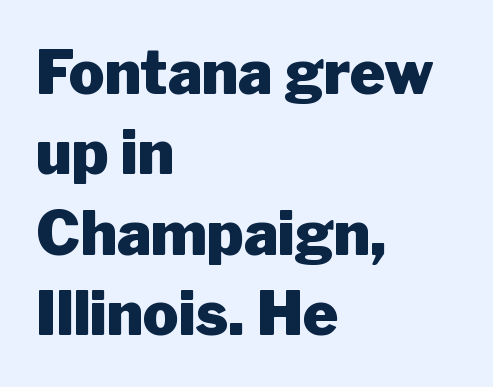
Q: Is the text bold? A: Yes.
Q: Is the text italic (slanted)? A: No, it is upright.
Q: Is the typeface a serif or a sans-serif typeface? A: Sans-serif.
Q: Is the text underlined? A: No.
Q: How is the paragraph aligned? A: Left-aligned.
Q: Is the spacing between letters normal or unusually wide? A: Normal.
Q: Is the spacing between lines tight, normal or loose? A: Normal.
Q: Width (condensed, normal, or wide)? A: Normal.
Q: Stroke contrast? A: Low.
Q: x-height? A: Medium.
Q: Monospaced? A: No.
